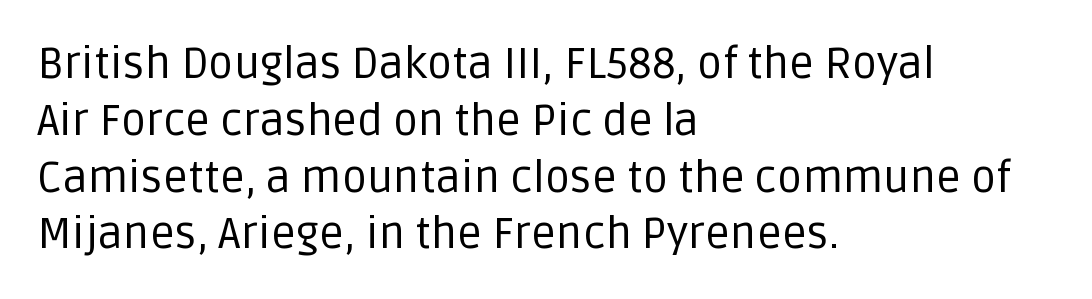
Grotesque or geometric, the face here clearly has no serifs. Every stem runs plumb, perpendicular to the baseline. Honestly, the letter spacing is just normal — you wouldn't notice it. Rule under the text: the space is simply empty. The strokes carry an ordinary text weight at most.
